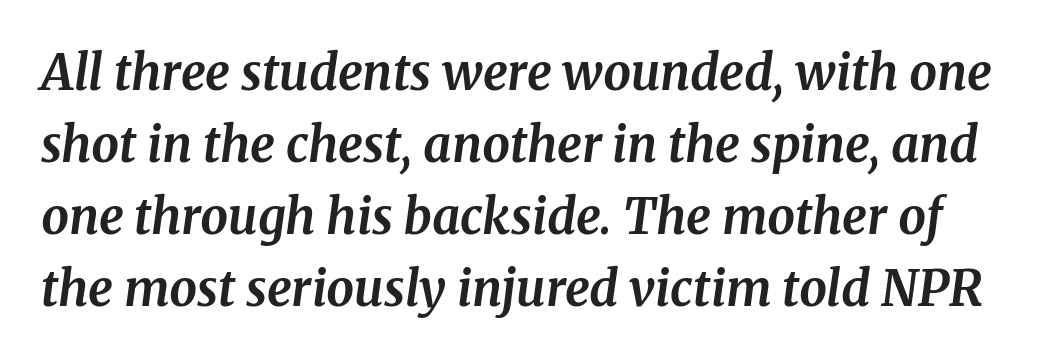
The image shows 49 px bold serif type, italic (leaning right); set normal line spacing (1.47x), normal letter spacing, not underlined; medium stroke contrast and a medium x-height.
